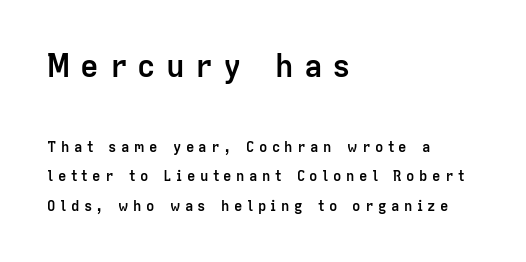
The image shows 31 px semibold sans-serif type, upright; set left-aligned, loose line spacing (2.12x), unusually wide letter spacing (+0.32 em), not underlined; the first (top) block is 2.21x larger; low stroke contrast and a medium x-height.
